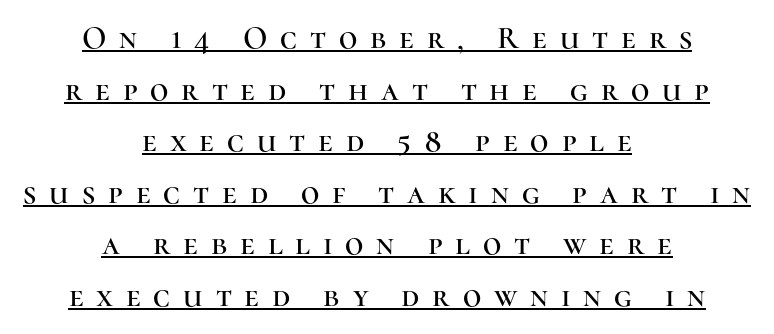
The image shows 32 px serif type, upright; set centered, normal line spacing (1.61x), unusually wide letter spacing (+0.4 em), underlined; high stroke contrast and a medium x-height.
